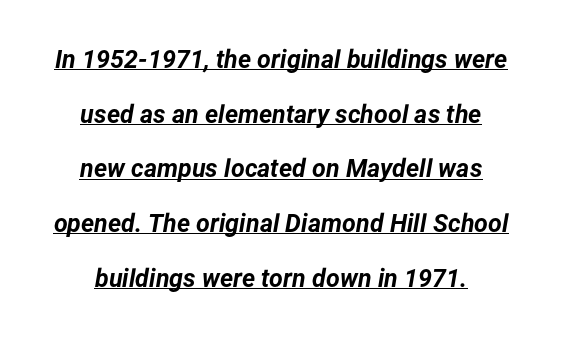
The image shows 25 px bold type, italic (leaning right); set loose line spacing (2.19x), normal letter spacing, underlined.
